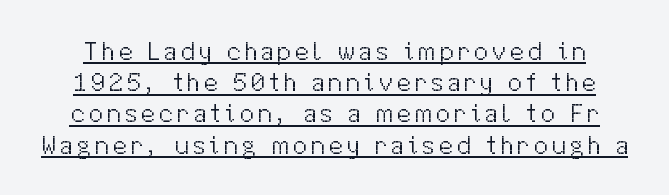
{"italic": "no", "bold": "no", "underline": "yes", "line_spacing_ratio": 1.2, "glyph_px": 26}
